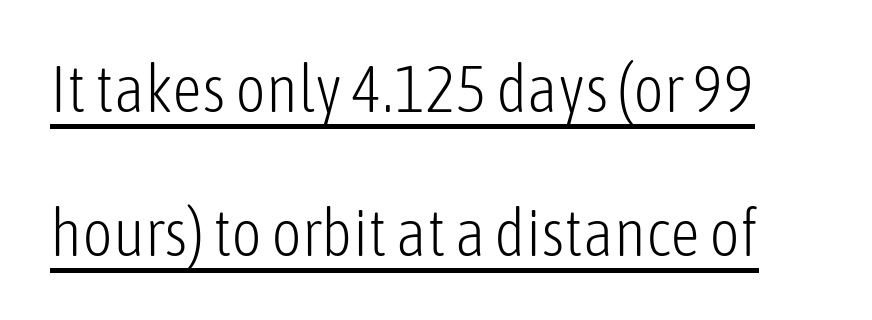
Q: Is the text bold? A: No.
Q: Is the text italic (slanted)? A: No, it is upright.
Q: Is the typeface a serif or a sans-serif typeface? A: Sans-serif.
Q: Is the text underlined? A: Yes.
Q: Is the spacing between letters normal or unusually wide? A: Normal.
Q: Is the spacing between lines tight, normal or loose? A: Loose.
Q: Width (condensed, normal, or wide)? A: Condensed.
Q: Stroke contrast? A: Low.
Q: x-height? A: Medium.
Q: Monospaced? A: No.
